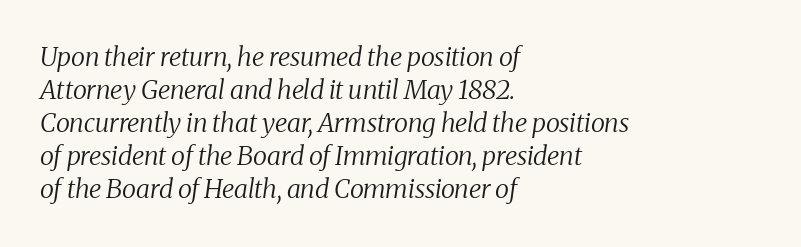
Q: Is the text bold? A: No.
Q: Is the text italic (slanted)? A: Yes, it leans right by about 8 degrees.
Q: Is the text underlined? A: No.
Q: How is the paragraph aligned? A: Left-aligned.
Q: Is the spacing between letters normal or unusually wide? A: Normal.
Q: Is the spacing between lines tight, normal or loose? A: Normal.
